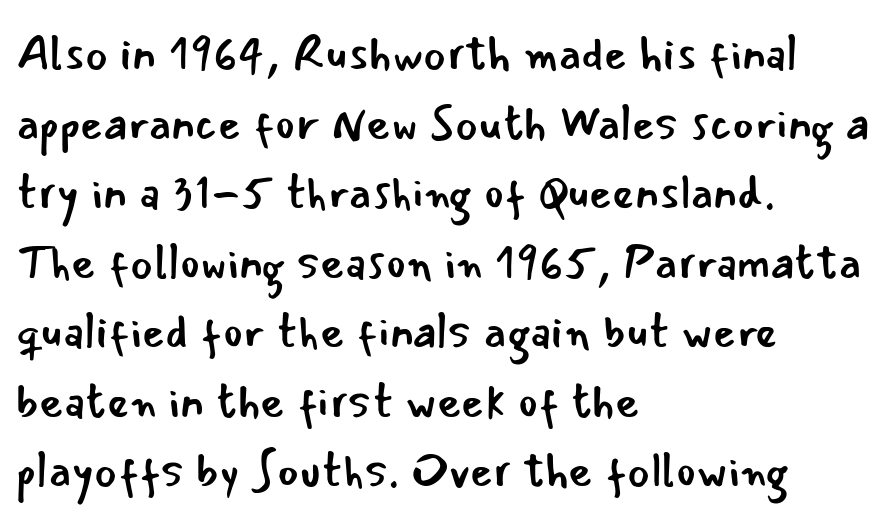
Q: Is the text bold? A: No.
Q: Is the text italic (slanted)? A: No, it is upright.
Q: Is the typeface a serif or a sans-serif typeface? A: Sans-serif.
Q: Is the text underlined? A: No.
Q: How is the paragraph aligned? A: Left-aligned.
Q: Is the spacing between letters normal or unusually wide? A: Normal.
Q: Is the spacing between lines tight, normal or loose? A: Normal.
Q: Width (condensed, normal, or wide)? A: Normal.
Q: Stroke contrast? A: Low.
Q: x-height? A: Small.
Q: Monospaced? A: No.
